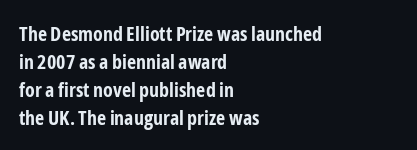
Its strokes are broad and dark, the hallmark of bold type. Plain, unruled lines of type. The paragraph shown leans on its left margin. Reading down the column, the eye jumps a familiar distance to each next line. Vertical strokes here are truly vertical.
